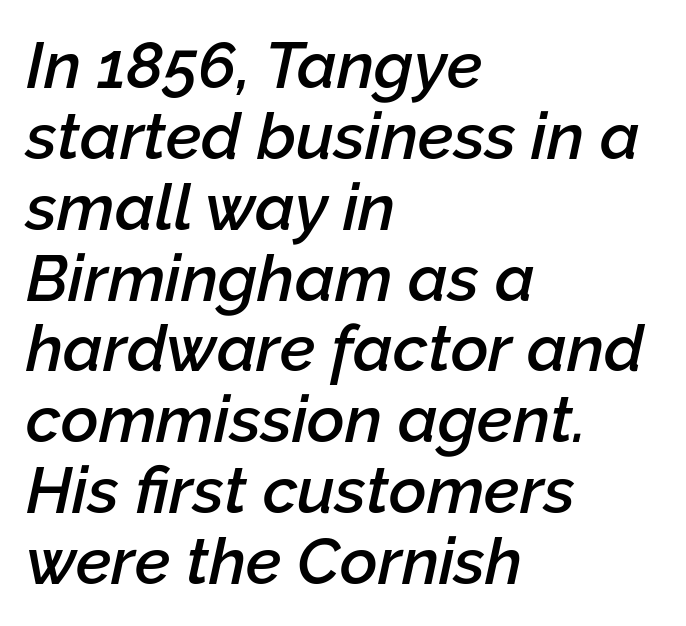
{"italic": "yes", "lean": "right", "slant_degrees": 12, "bold": "semi", "weight": "semibold", "width": "normal", "stroke_contrast": "low", "x_height": "medium", "monospaced": "no", "underline": "no", "align": "left", "line_spacing": "tight", "line_spacing_ratio": 1.09, "letter_spacing": "normal", "letter_spacing_em": 0.0, "glyph_px": 65}
